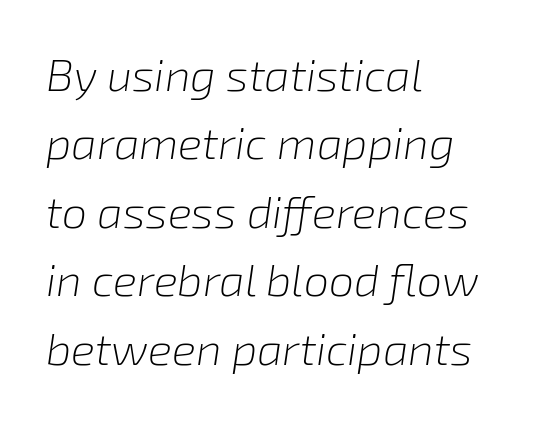
{"italic": "yes", "lean": "right", "slant_degrees": 8, "bold": "no", "weight": "light", "width": "normal", "stroke_contrast": "low", "x_height": "medium", "monospaced": "no", "underline": "no", "align": "left", "line_spacing": "normal", "line_spacing_ratio": 1.52, "letter_spacing": "normal", "letter_spacing_em": 0.0, "glyph_px": 45}
